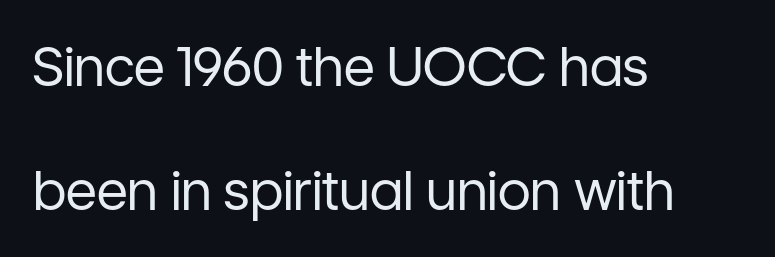
Q: Is the text bold? A: No.
Q: Is the text italic (slanted)? A: No, it is upright.
Q: Is the typeface a serif or a sans-serif typeface? A: Sans-serif.
Q: Is the text underlined? A: No.
Q: How is the paragraph aligned? A: Left-aligned.
Q: Is the spacing between letters normal or unusually wide? A: Normal.
Q: Is the spacing between lines tight, normal or loose? A: Loose.
Q: Width (condensed, normal, or wide)? A: Normal.
Q: Stroke contrast? A: Low.
Q: x-height? A: Medium.
Q: Monospaced? A: No.
